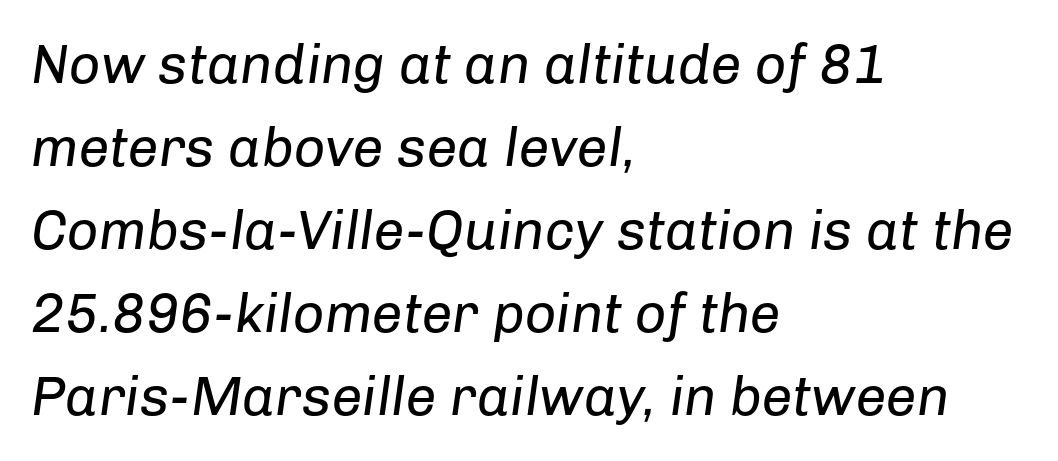
Q: Is the text bold? A: No.
Q: Is the text italic (slanted)? A: Yes, it leans right by about 8 degrees.
Q: Is the text underlined? A: No.
Q: How is the paragraph aligned? A: Left-aligned.
Q: Is the spacing between letters normal or unusually wide? A: Normal.
Q: Is the spacing between lines tight, normal or loose? A: Normal.
Q: Width (condensed, normal, or wide)? A: Normal.
Q: Stroke contrast? A: Low.
Q: x-height? A: Medium.
Q: Monospaced? A: No.
